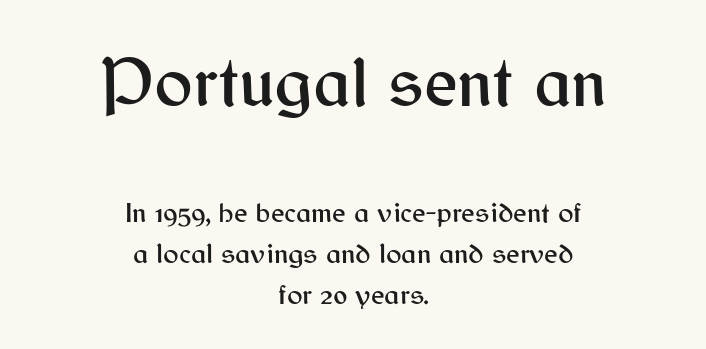
Q: Is the text italic (slanted)? A: No, it is upright.
Q: Is the typeface a serif or a sans-serif typeface? A: Sans-serif.
Q: Is the text underlined? A: No.
Q: How is the paragraph aligned? A: Centered.
Q: Is the spacing between letters normal or unusually wide? A: Normal.
Q: Is the spacing between lines tight, normal or loose? A: Normal.
Q: Which block of text is set in a larger size, the first (top) or the second (bottom)? A: The first (top) one.
Q: Width (condensed, normal, or wide)? A: Normal.
Q: Stroke contrast? A: Medium.
Q: x-height? A: Medium.
Q: Monospaced? A: No.
